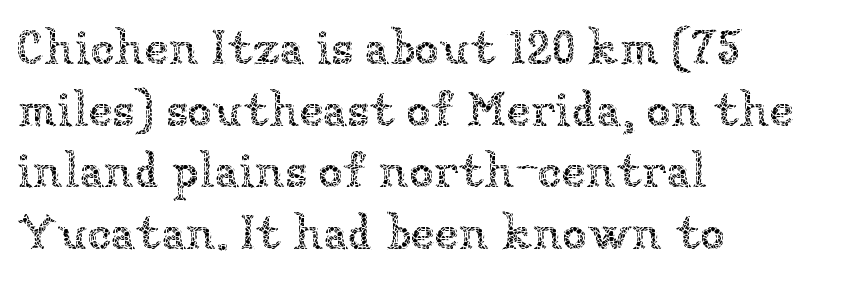
{"italic": "no", "bold": "no", "weight": "thin", "width": "normal", "stroke_contrast": "low", "x_height": "medium", "monospaced": "no", "underline": "no", "align": "left", "line_spacing": "normal", "line_spacing_ratio": 1.26, "letter_spacing": "normal", "letter_spacing_em": 0.0, "glyph_px": 49}
